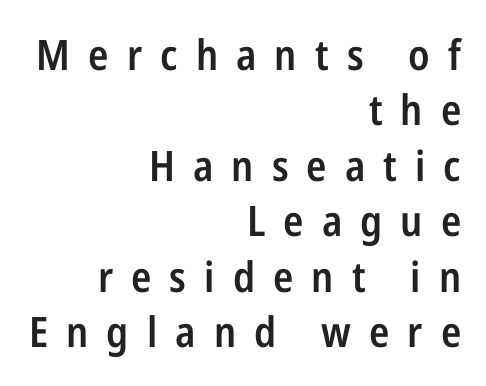
Q: Is the text bold? A: Semi-bold.
Q: Is the text italic (slanted)? A: No, it is upright.
Q: Is the typeface a serif or a sans-serif typeface? A: Sans-serif.
Q: Is the text underlined? A: No.
Q: How is the paragraph aligned? A: Right-aligned.
Q: Is the spacing between letters normal or unusually wide? A: Unusually wide.
Q: Is the spacing between lines tight, normal or loose? A: Normal.
Q: Width (condensed, normal, or wide)? A: Condensed.
Q: Stroke contrast? A: Low.
Q: x-height? A: Medium.
Q: Monospaced? A: No.
